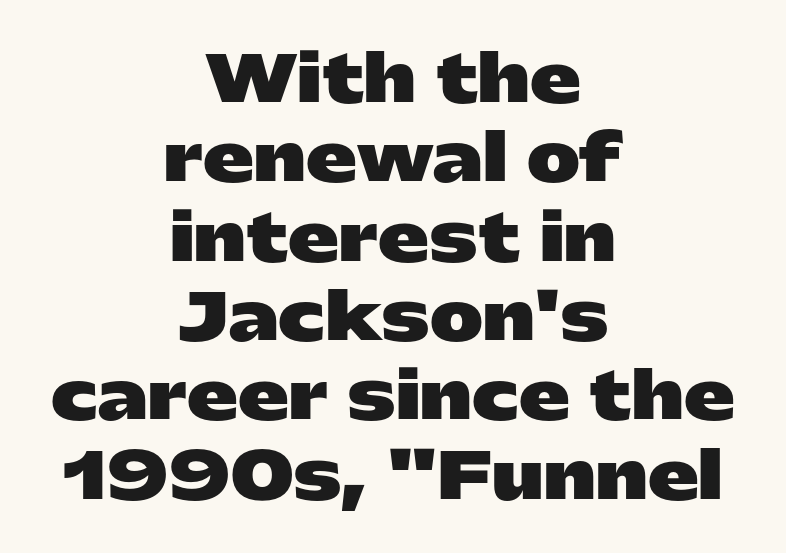
Note the varied advance widths — an 'i' is clearly narrower than an 'm'. Each line is balanced around a shared central axis. Compared with an ordinary text face, these strokes are far heavier — a full bold. The font's upright variant was chosen for this text. Serifs: no, the terminals of the letterforms are clean. Clear beneath every line of the passage.
